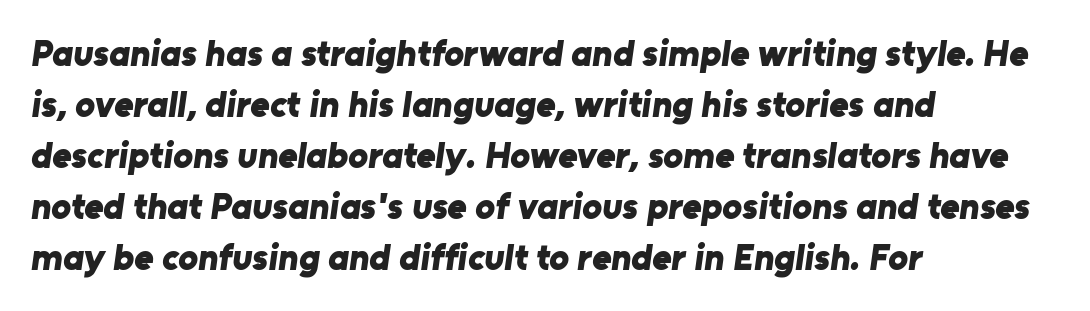
{"serif": "no", "bold": "yes", "weight": "bold", "width": "normal", "stroke_contrast": "low", "x_height": "medium", "monospaced": "no", "underline": "no", "align": "left", "line_spacing": "normal", "line_spacing_ratio": 1.38, "letter_spacing": "normal", "letter_spacing_em": 0.0, "glyph_px": 37}
